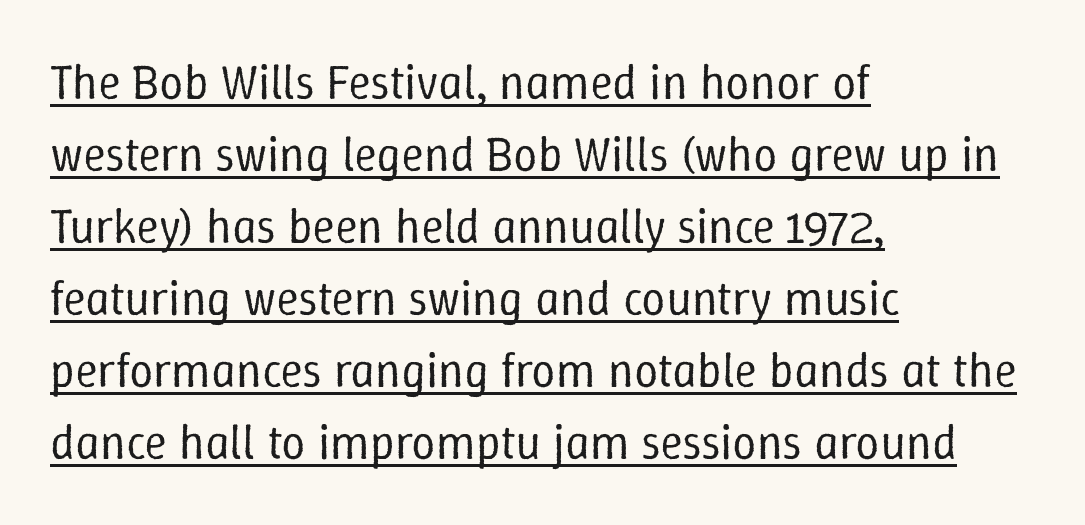
The image shows 48 px regular-weight type, upright; set left-aligned, normal line spacing (1.5x), normal letter spacing, underlined; low stroke contrast and a medium x-height.
